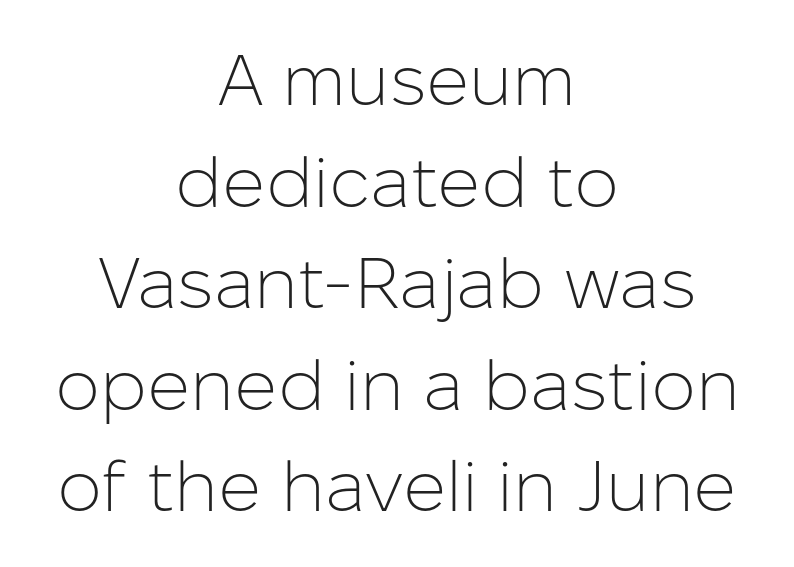
Q: Is the text bold? A: No.
Q: Is the text italic (slanted)? A: No, it is upright.
Q: Is the typeface a serif or a sans-serif typeface? A: Sans-serif.
Q: Is the text underlined? A: No.
Q: How is the paragraph aligned? A: Centered.
Q: Is the spacing between letters normal or unusually wide? A: Normal.
Q: Is the spacing between lines tight, normal or loose? A: Normal.
Q: Width (condensed, normal, or wide)? A: Normal.
Q: Stroke contrast? A: Low.
Q: x-height? A: Medium.
Q: Monospaced? A: No.
